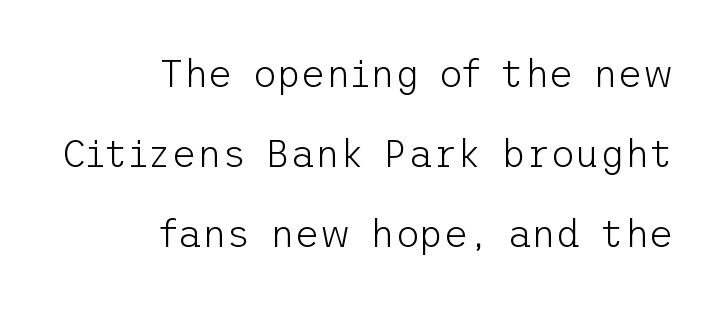
Q: Is the text bold? A: No.
Q: Is the text italic (slanted)? A: No, it is upright.
Q: Is the typeface a serif or a sans-serif typeface? A: Sans-serif.
Q: Is the text underlined? A: No.
Q: How is the paragraph aligned? A: Right-aligned.
Q: Is the spacing between letters normal or unusually wide? A: Normal.
Q: Is the spacing between lines tight, normal or loose? A: Loose.
Q: Width (condensed, normal, or wide)? A: Normal.
Q: Stroke contrast? A: Low.
Q: x-height? A: Medium.
